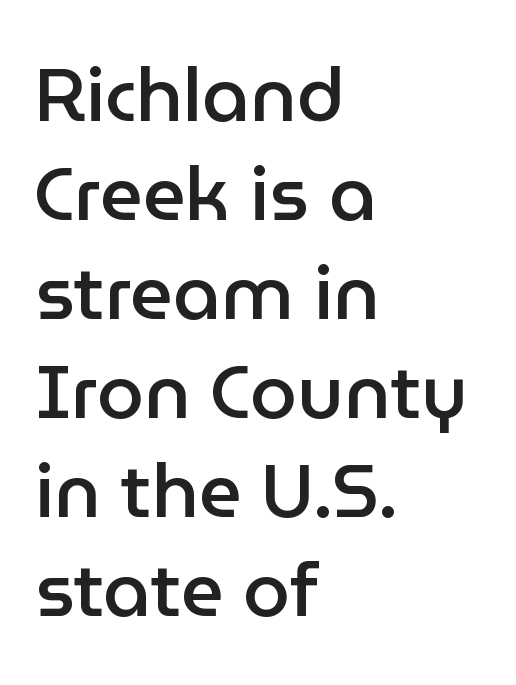
Q: Is the text bold? A: Semi-bold.
Q: Is the text italic (slanted)? A: No, it is upright.
Q: Is the typeface a serif or a sans-serif typeface? A: Sans-serif.
Q: Is the text underlined? A: No.
Q: How is the paragraph aligned? A: Left-aligned.
Q: Is the spacing between letters normal or unusually wide? A: Normal.
Q: Is the spacing between lines tight, normal or loose? A: Normal.
Q: Width (condensed, normal, or wide)? A: Normal.
Q: Stroke contrast? A: Low.
Q: x-height? A: Medium.
Q: Monospaced? A: No.
